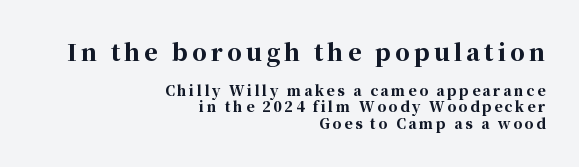
The earlier block is typeset at a bigger size than the later block. A clean baseline with only descenders dipping below it. Summary of weight: heavy, a full bold. It's the straight-up-and-down kind of type.
